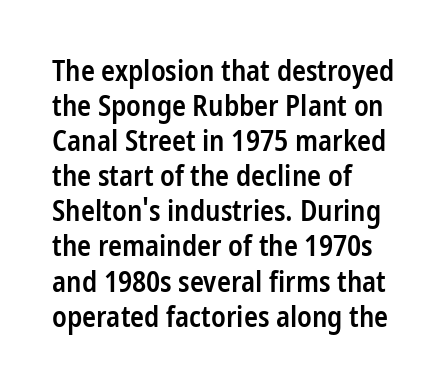
{"serif": "no", "italic": "no", "bold": "semi", "weight": "semibold", "width": "condensed", "stroke_contrast": "low", "x_height": "medium", "monospaced": "no", "underline": "no", "align": "left", "line_spacing_ratio": 1.21, "letter_spacing": "normal", "letter_spacing_em": 0.0, "glyph_px": 29}
